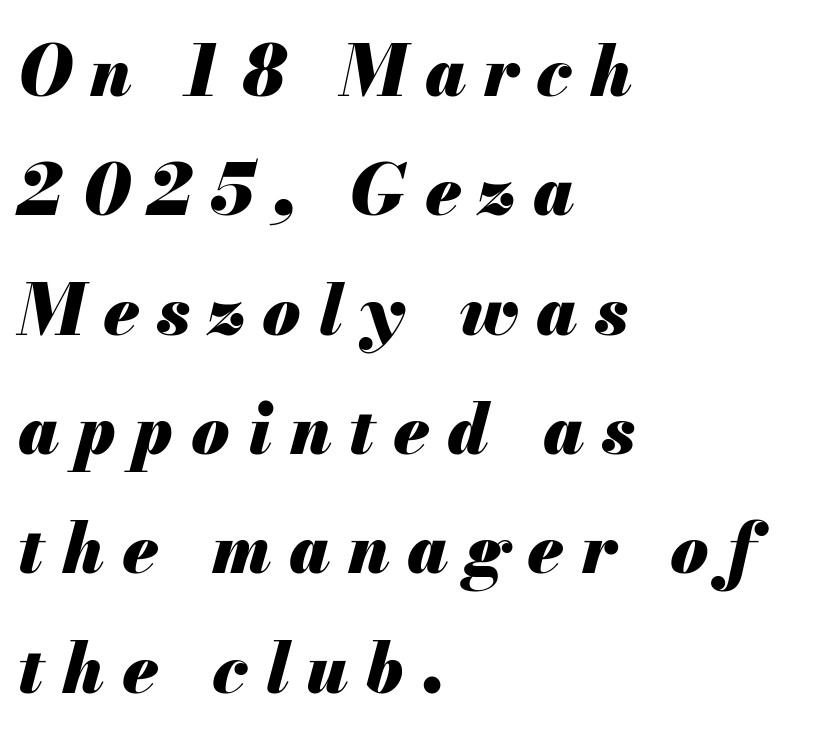
The image shows 69 px heavy type, italic (leaning right); set left-aligned, line spacing 1.73x, unusually wide letter spacing (+0.26 em), not underlined; medium stroke contrast and a small x-height.
